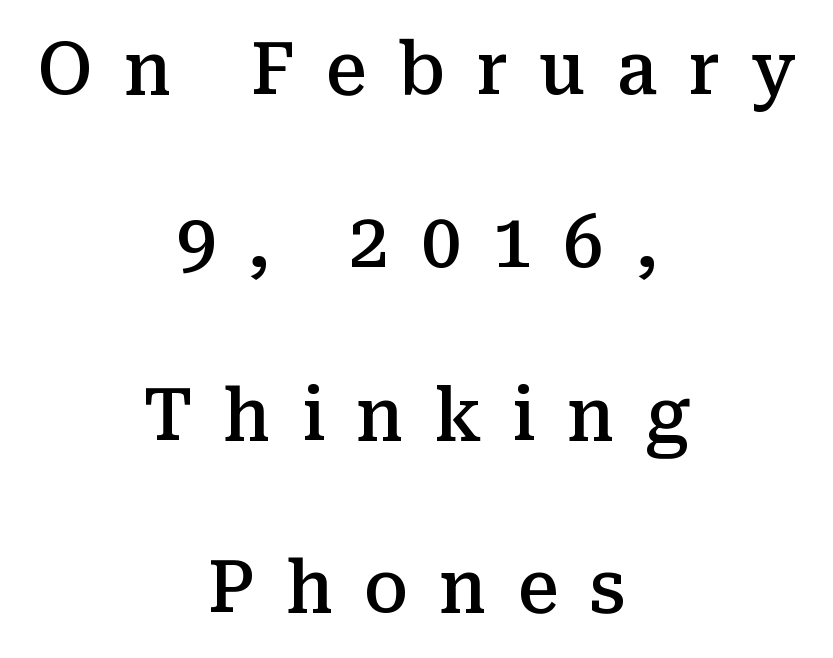
Baseline-to-baseline distance is far greater than the letter height. This rendering uses center alignment, leaving both contours irregular but symmetric. There is plenty of visible air inserted between adjacent glyphs. The font family rendered here belongs to the serif group. Letters rest on an invisible, unmarked baseline. Note the varied advance widths — an 'i' is clearly narrower than an 'm'.
